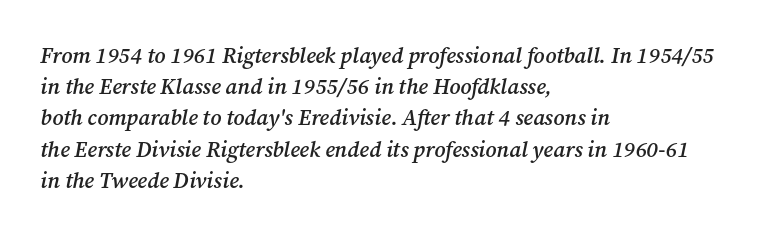
{"italic": "yes", "lean": "right", "slant_degrees": 12, "bold": "semi", "underline": "no", "align": "left", "line_spacing": "normal", "line_spacing_ratio": 1.42, "letter_spacing": "normal", "letter_spacing_em": 0.0, "glyph_px": 22}
